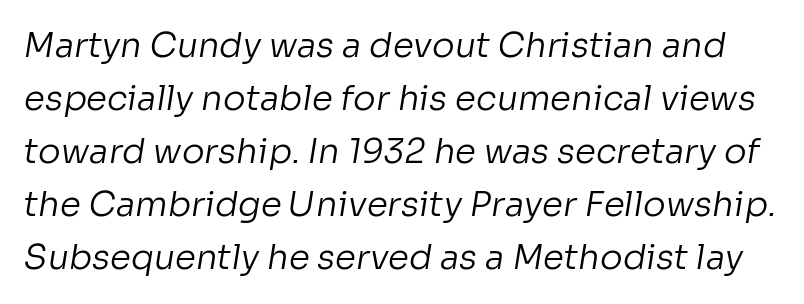
Q: Is the text bold? A: No.
Q: Is the typeface a serif or a sans-serif typeface? A: Sans-serif.
Q: Is the text underlined? A: No.
Q: Is the spacing between letters normal or unusually wide? A: Normal.
Q: Is the spacing between lines tight, normal or loose? A: Normal.
Q: Width (condensed, normal, or wide)? A: Normal.
Q: Stroke contrast? A: Low.
Q: x-height? A: Medium.
Q: Monospaced? A: No.
